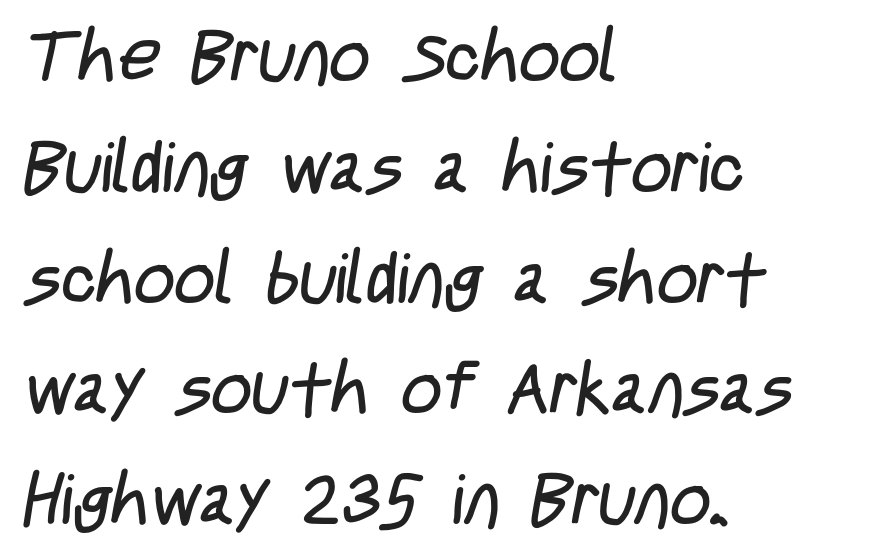
{"serif": "no", "bold": "no", "weight": "regular", "width": "condensed", "stroke_contrast": "low", "x_height": "large", "monospaced": "no", "underline": "no", "align": "left", "line_spacing": "normal", "line_spacing_ratio": 1.56, "letter_spacing": "normal", "letter_spacing_em": 0.0, "glyph_px": 71}
